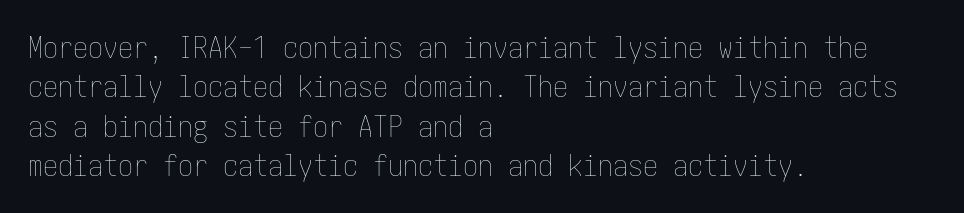
{"italic": "no", "bold": "no", "weight": "thin", "width": "condensed", "stroke_contrast": "low", "x_height": "medium", "underline": "no", "align": "left", "line_spacing": "normal", "line_spacing_ratio": 1.31, "letter_spacing": "normal", "letter_spacing_em": 0.0, "glyph_px": 30}
